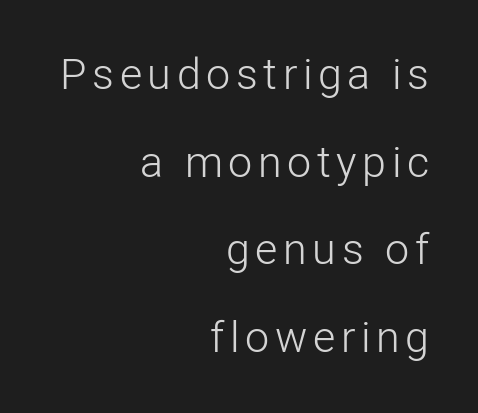
The image shows 43 px light sans-serif type, upright; set right-aligned, loose line spacing (2.04x), not underlined; low stroke contrast and a medium x-height.
